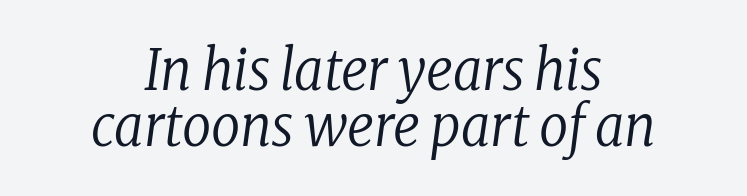
Small tapered or slab feet sit at the stroke ends, so this counts as serif. Caption: multi-line text, centered on the measure. Is this a fixed-width face? No — the glyphs have proportional, varying widths. Letters have the restrained weight of plain body copy at most.
